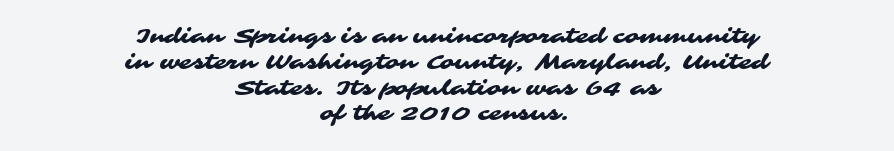
Each row of text sits above clean, open space. The paragraph has two soft edges and a firm central axis. This rendering leaves character spacing at its baseline value.
